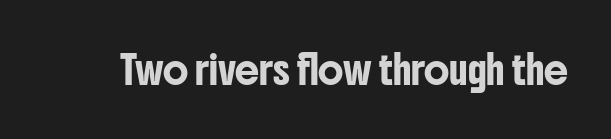
This rendering leaves character spacing at its baseline value. Has an underline been added? It has not. No italicization has been applied; the sample stays upright.
